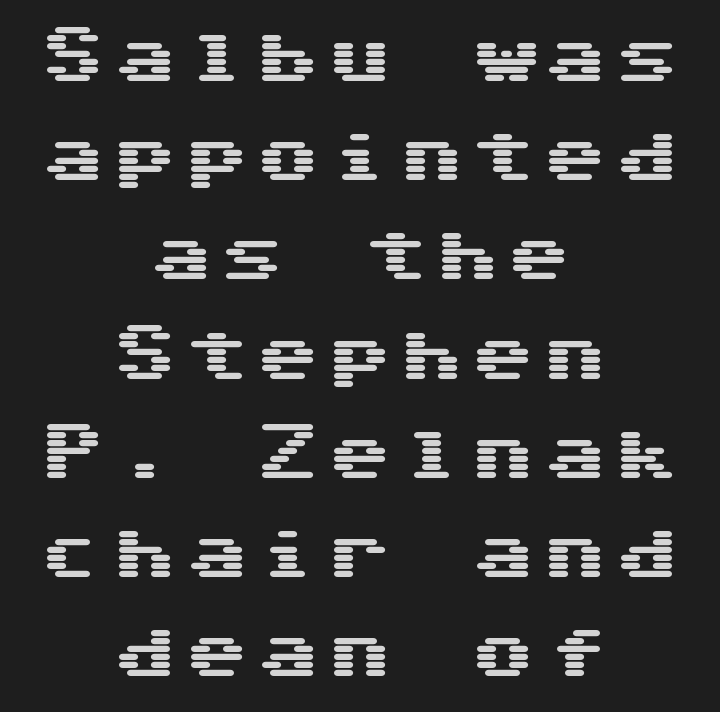
Q: Is the text italic (slanted)? A: No, it is upright.
Q: Is the typeface a serif or a sans-serif typeface? A: Sans-serif.
Q: Is the text underlined? A: No.
Q: How is the paragraph aligned? A: Centered.
Q: Is the spacing between lines tight, normal or loose? A: Normal.
Q: Width (condensed, normal, or wide)? A: Wide.
Q: Stroke contrast? A: Medium.
Q: x-height? A: Medium.
